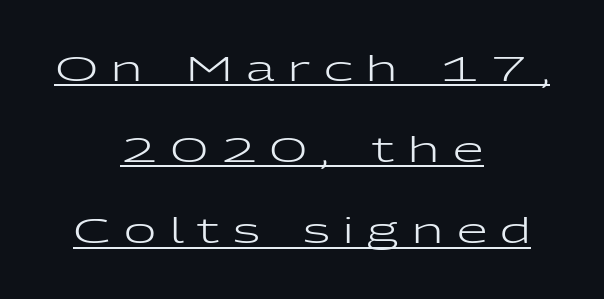
{"serif": "no", "italic": "no", "bold": "no", "weight": "regular", "width": "wide", "stroke_contrast": "low", "x_height": "medium", "monospaced": "no", "underline": "yes", "align": "center", "line_spacing": "loose", "line_spacing_ratio": 2.32, "letter_spacing": "wide", "letter_spacing_em": 0.39, "glyph_px": 35}
